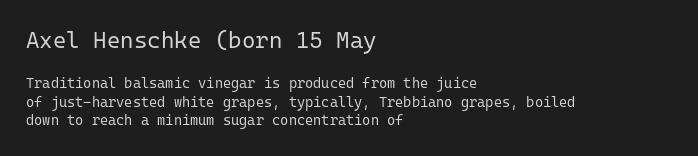
Horizontal bands of white between lines are of average thickness. Is the stroke heavy? The answer is a plain regular-or-lighter. Words float on clear page, feet unadorned. This is the regular roman posture of the typeface. Layout note: lines flush left.
